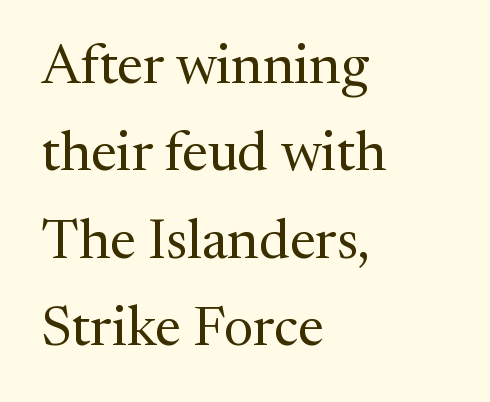
{"serif": "yes", "italic": "no", "bold": "no", "weight": "regular", "width": "normal", "stroke_contrast": "medium", "x_height": "medium", "monospaced": "no", "underline": "no", "align": "left", "line_spacing": "normal", "line_spacing_ratio": 1.56, "letter_spacing": "normal", "letter_spacing_em": 0.0, "glyph_px": 56}
